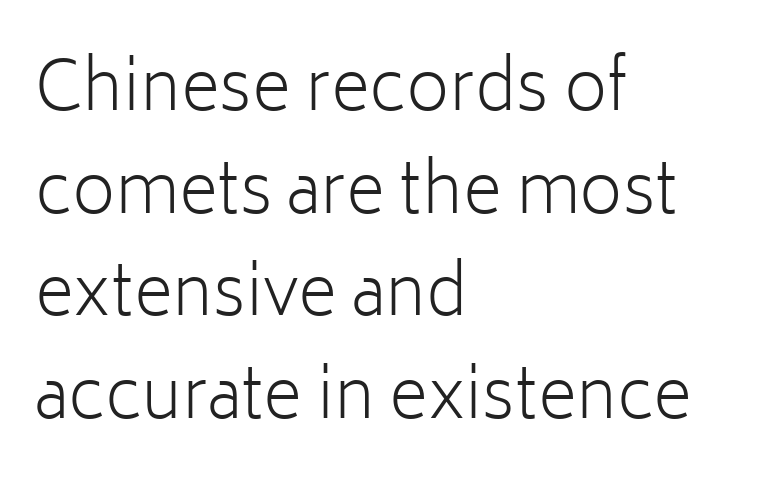
Q: Is the text bold? A: No.
Q: Is the text italic (slanted)? A: No, it is upright.
Q: Is the typeface a serif or a sans-serif typeface? A: Sans-serif.
Q: Is the text underlined? A: No.
Q: How is the paragraph aligned? A: Left-aligned.
Q: Is the spacing between letters normal or unusually wide? A: Normal.
Q: Is the spacing between lines tight, normal or loose? A: Normal.
Q: Width (condensed, normal, or wide)? A: Normal.
Q: Stroke contrast? A: Low.
Q: x-height? A: Medium.
Q: Monospaced? A: No.
